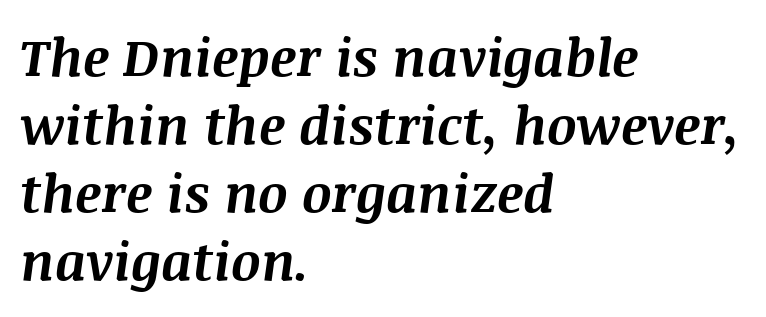
{"italic": "yes", "lean": "right", "slant_degrees": 8, "bold": "yes", "weight": "bold", "width": "normal", "stroke_contrast": "medium", "x_height": "large", "monospaced": "no", "underline": "no", "align": "left", "line_spacing": "normal", "line_spacing_ratio": 1.31, "letter_spacing": "normal", "letter_spacing_em": 0.0, "glyph_px": 52}
